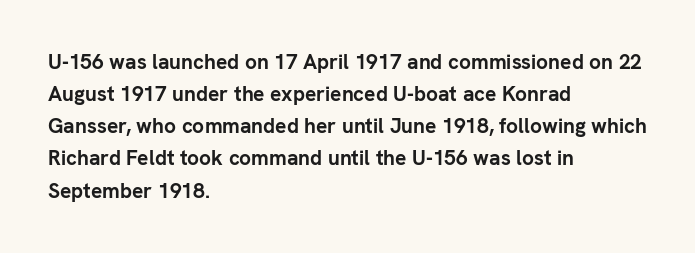
Q: Is the text bold? A: Yes.
Q: Is the text italic (slanted)? A: No, it is upright.
Q: Is the text underlined? A: No.
Q: How is the paragraph aligned? A: Left-aligned.
Q: Is the spacing between letters normal or unusually wide? A: Normal.
Q: Is the spacing between lines tight, normal or loose? A: Normal.
